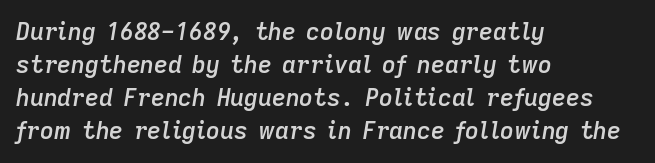
In terms of letterspacing, this is plain default setting. The foot of each line stays bare and open. Successive baselines arrive at the customary interval. Its strokes are somewhat broadened, the hallmark of semibold type. Visually the block forms a straight wall on the left and a jagged coastline on the right. A typesetter would mark this as italic.
